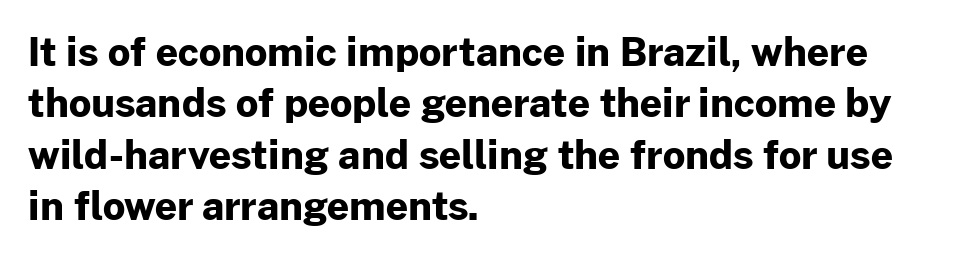
Q: Is the text bold? A: Yes.
Q: Is the text italic (slanted)? A: No, it is upright.
Q: Is the typeface a serif or a sans-serif typeface? A: Sans-serif.
Q: Is the text underlined? A: No.
Q: How is the paragraph aligned? A: Left-aligned.
Q: Is the spacing between letters normal or unusually wide? A: Normal.
Q: Is the spacing between lines tight, normal or loose? A: Normal.
Q: Width (condensed, normal, or wide)? A: Normal.
Q: Stroke contrast? A: Low.
Q: x-height? A: Medium.
Q: Monospaced? A: No.
